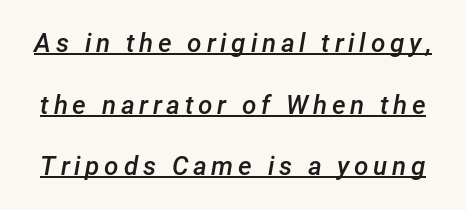
Style check: oblique. The string is rendered with underlining switched on. Compared with an ordinary text face, these strokes are moderately heavier — a semibold. If you measured baseline to baseline, you'd find a long distance.
